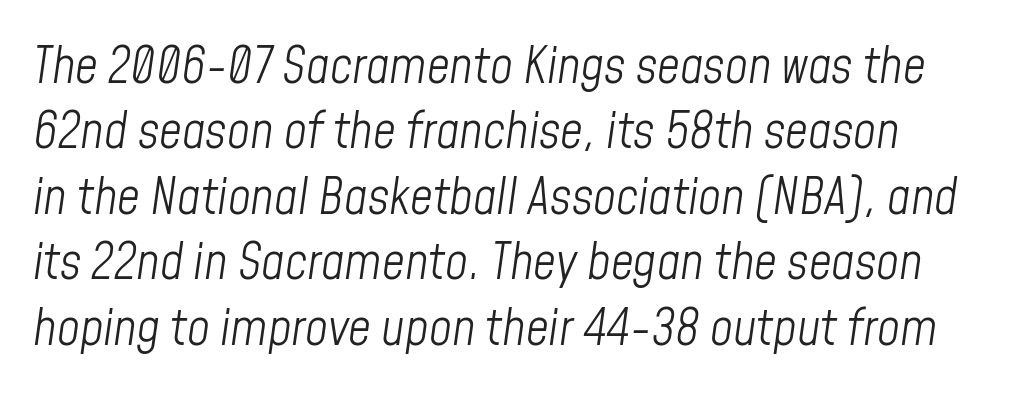
The image shows 50 px light, condensed type, italic (leaning right); set left-aligned, normal line spacing (1.31x), normal letter spacing, not underlined; low stroke contrast and a medium x-height.
